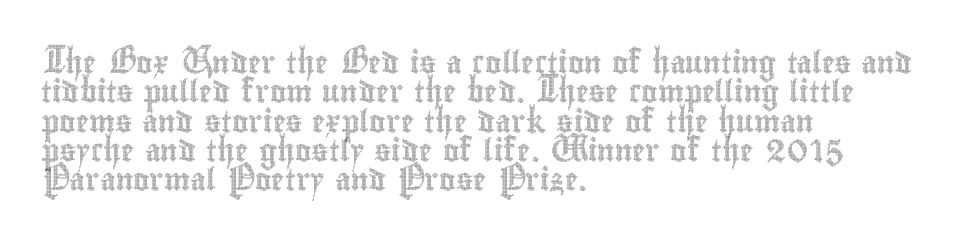
The image shows 22 px text type, upright; set left-aligned, normal line spacing (1.33x), normal letter spacing, not underlined.
